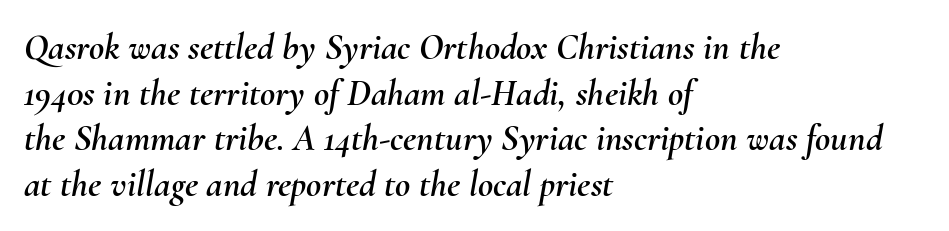
If you drew a line through each stem, it would be angled. A student would call this left alignment; a typographer would say flush left, rag right. The gap between lines stays unmarked. Proportional: the letters do not fall into vertical columns. Letter spacing: default.
